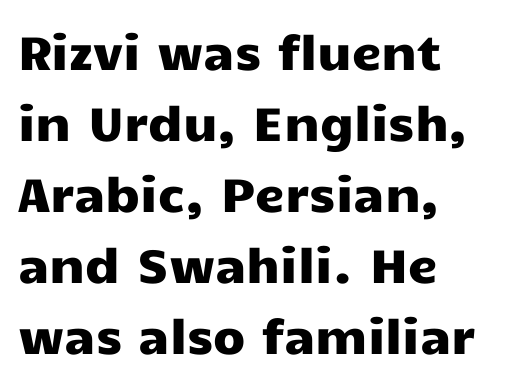
These lines are set flush left with a ragged right edge. Just letters on the line, the space beneath them empty. Varying glyph widths throughout — classic text-font behaviour. Does the type have serifs? No, each stem ends abruptly. In terms of leading, this rendering sits right in the middle.
